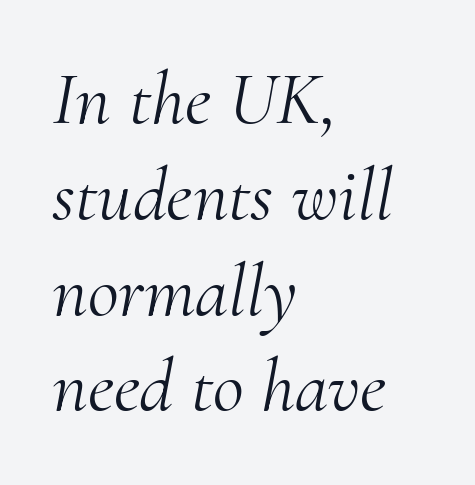
Q: Is the text bold? A: No.
Q: Is the text italic (slanted)? A: Yes, it leans right by about 10 degrees.
Q: Is the typeface a serif or a sans-serif typeface? A: Serif.
Q: Is the text underlined? A: No.
Q: How is the paragraph aligned? A: Left-aligned.
Q: Is the spacing between letters normal or unusually wide? A: Normal.
Q: Is the spacing between lines tight, normal or loose? A: Normal.
Q: Width (condensed, normal, or wide)? A: Normal.
Q: Stroke contrast? A: Medium.
Q: x-height? A: Small.
Q: Monospaced? A: No.
